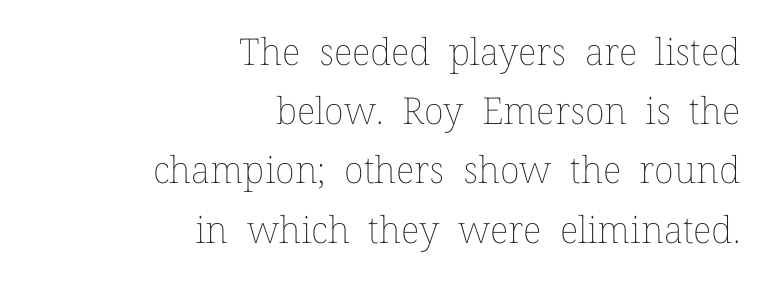
The image shows 37 px thin type, upright; set right-aligned, normal line spacing (1.6x), normal letter spacing, not underlined; low stroke contrast and a medium x-height.
